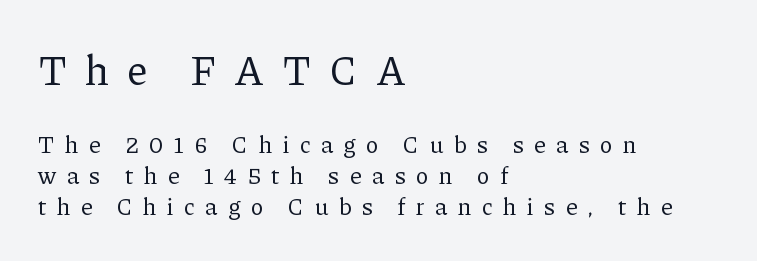
Q: Is the text bold? A: No.
Q: Is the text italic (slanted)? A: No, it is upright.
Q: Is the typeface a serif or a sans-serif typeface? A: Serif.
Q: Is the text underlined? A: No.
Q: How is the paragraph aligned? A: Left-aligned.
Q: Is the spacing between letters normal or unusually wide? A: Unusually wide.
Q: Is the spacing between lines tight, normal or loose? A: Normal.
Q: Which block of text is set in a larger size, the first (top) or the second (bottom)? A: The first (top) one.
Q: Width (condensed, normal, or wide)? A: Normal.
Q: Stroke contrast? A: Low.
Q: x-height? A: Medium.
Q: Monospaced? A: No.
